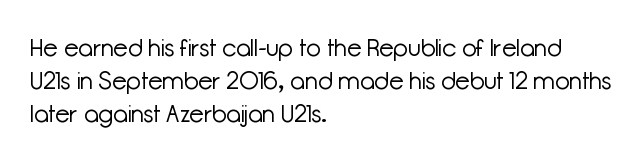
Q: Is the text bold? A: No.
Q: Is the text italic (slanted)? A: No, it is upright.
Q: Is the text underlined? A: No.
Q: How is the paragraph aligned? A: Left-aligned.
Q: Is the spacing between letters normal or unusually wide? A: Normal.
Q: Is the spacing between lines tight, normal or loose? A: Normal.
